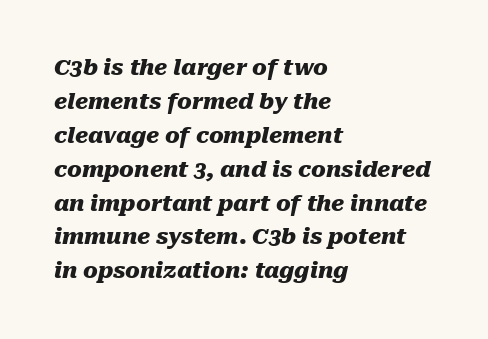
The image shows 22 px bold type, italic (leaning right); set left-aligned, normal line spacing (1.54x), normal letter spacing, not underlined.
